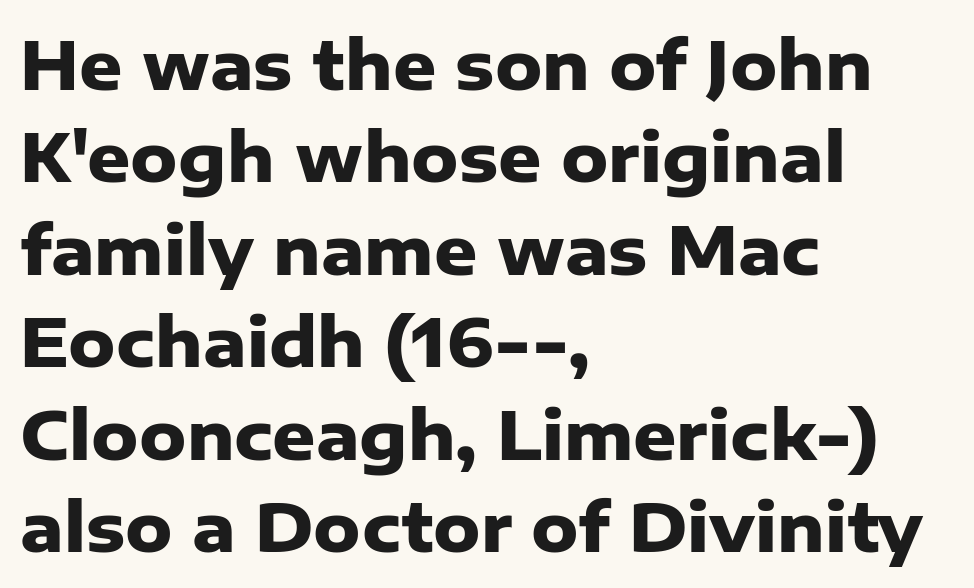
The image shows 67 px heavy sans-serif type, upright; set left-aligned, normal line spacing (1.38x), normal letter spacing, not underlined; low stroke contrast and a medium x-height.
